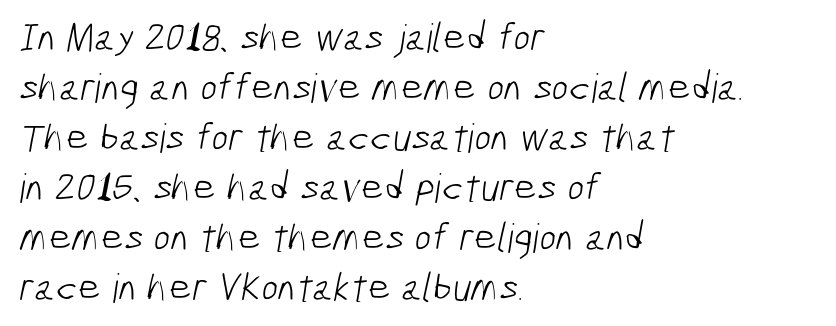
Q: Is the text bold? A: No.
Q: Is the typeface a serif or a sans-serif typeface? A: Sans-serif.
Q: Is the text underlined? A: No.
Q: How is the paragraph aligned? A: Left-aligned.
Q: Is the spacing between letters normal or unusually wide? A: Normal.
Q: Is the spacing between lines tight, normal or loose? A: Normal.
Q: Width (condensed, normal, or wide)? A: Condensed.
Q: Stroke contrast? A: Low.
Q: x-height? A: Medium.
Q: Monospaced? A: No.
